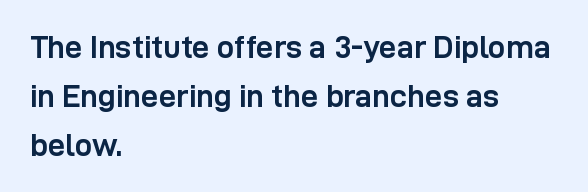
The image shows 31 px semibold sans-serif type, upright; set left-aligned, normal line spacing (1.58x), normal letter spacing, not underlined; low stroke contrast and a medium x-height.
